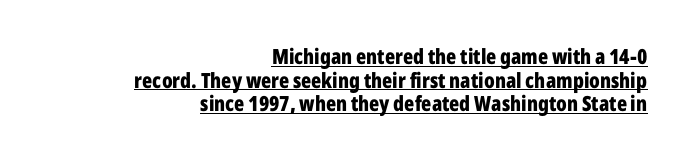
A typesetter would call this leading minimal, almost set solid. Weight: bold. Tracking value appears to be zero — textbook default spacing. Compared with undecorated copy, this sample adds a rule below the words.
